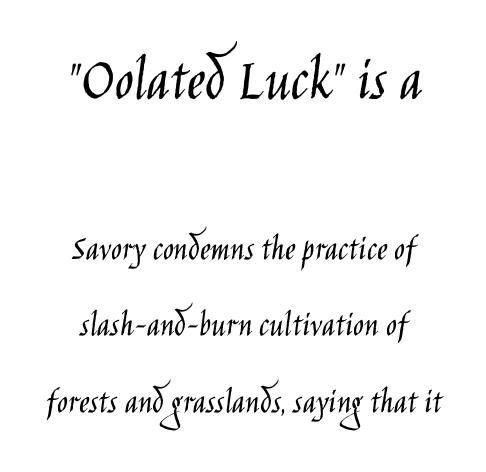
The image shows 63 px light, condensed sans-serif type; set loose line spacing (2.13x), normal letter spacing, not underlined; the first (top) block is 1.75x larger; low stroke contrast and a large x-height.
